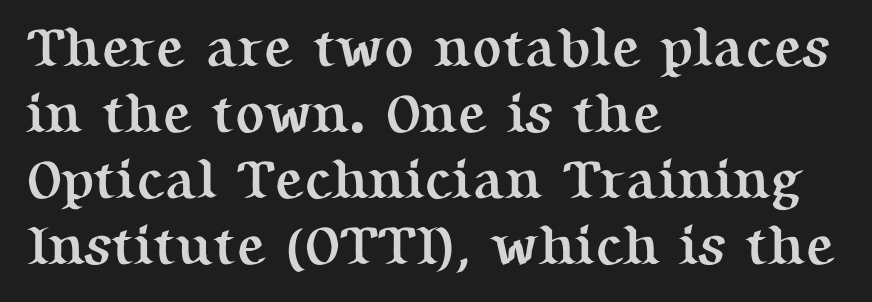
{"serif": "yes", "italic": "no", "bold": "yes", "weight": "semibold", "width": "normal", "stroke_contrast": "medium", "x_height": "medium", "monospaced": "no", "underline": "no", "align": "left", "line_spacing_ratio": 1.2, "letter_spacing": "normal", "letter_spacing_em": 0.0, "glyph_px": 55}
